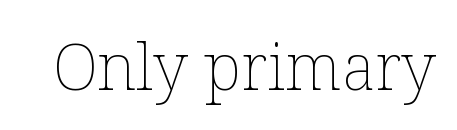
The image shows 64 px thin type, upright; set normal letter spacing, not underlined; low stroke contrast and a medium x-height.
